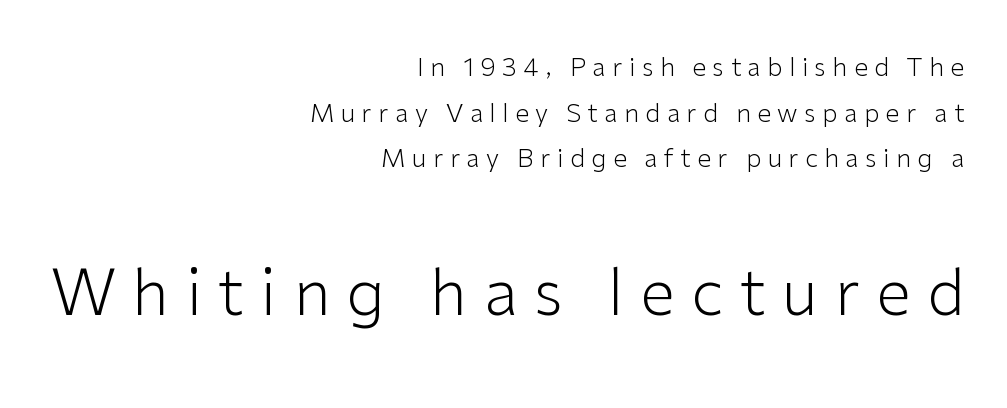
{"serif": "no", "italic": "no", "bold": "no", "weight": "light", "width": "normal", "stroke_contrast": "low", "x_height": "medium", "monospaced": "no", "underline": "no", "align": "right", "line_spacing_ratio": 1.83, "letter_spacing": "wide", "letter_spacing_em": 0.26, "larger_block": "second", "size_ratio": 2.52, "glyph_px": 63}
